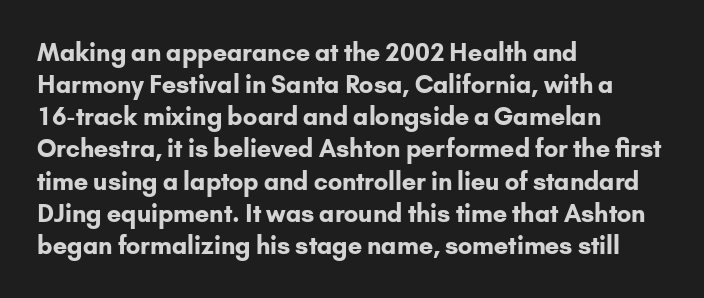
Q: Is the text bold? A: Yes.
Q: Is the text italic (slanted)? A: No, it is upright.
Q: Is the text underlined? A: No.
Q: How is the paragraph aligned? A: Left-aligned.
Q: Is the spacing between letters normal or unusually wide? A: Normal.
Q: Is the spacing between lines tight, normal or loose? A: Normal.
